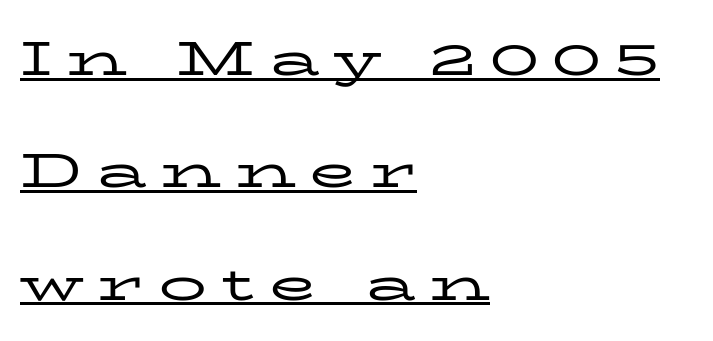
The image shows 48 px regular-weight, wide serif type, upright; set left-aligned, loose line spacing (2.34x), unusually wide letter spacing (+0.29 em), underlined; low stroke contrast and a medium x-height.
